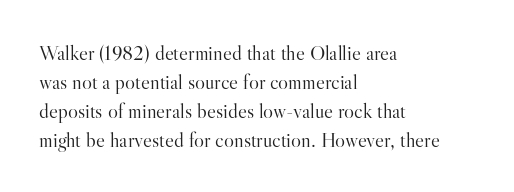
The image shows 21 px text type, upright; set left-aligned, normal line spacing (1.38x), normal letter spacing, not underlined.
